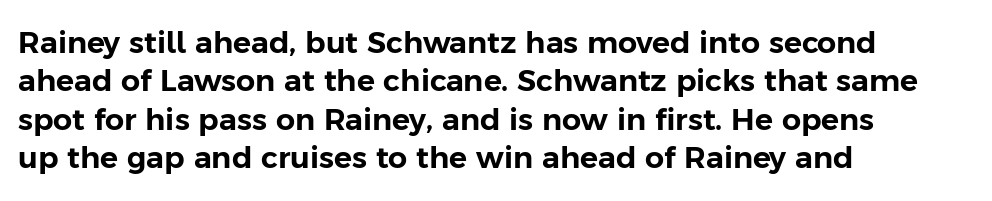
{"serif": "no", "italic": "no", "width": "normal", "stroke_contrast": "low", "x_height": "medium", "monospaced": "no", "underline": "no", "align": "left", "line_spacing": "normal", "line_spacing_ratio": 1.28, "letter_spacing": "normal", "letter_spacing_em": 0.0, "glyph_px": 30}
